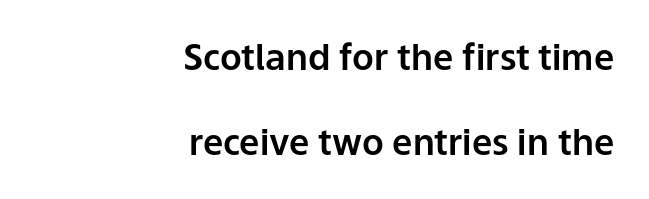
Q: Is the text italic (slanted)? A: No, it is upright.
Q: Is the typeface a serif or a sans-serif typeface? A: Sans-serif.
Q: Is the text underlined? A: No.
Q: How is the paragraph aligned? A: Right-aligned.
Q: Is the spacing between letters normal or unusually wide? A: Normal.
Q: Is the spacing between lines tight, normal or loose? A: Loose.
Q: Width (condensed, normal, or wide)? A: Normal.
Q: Stroke contrast? A: Low.
Q: x-height? A: Medium.
Q: Monospaced? A: No.
